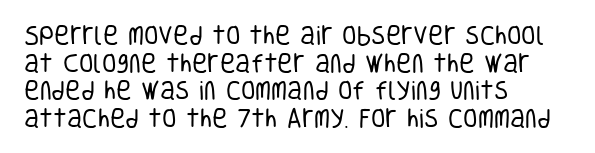
The image shows 21 px text type, upright; set left-aligned, normal line spacing (1.31x), normal letter spacing, not underlined.
